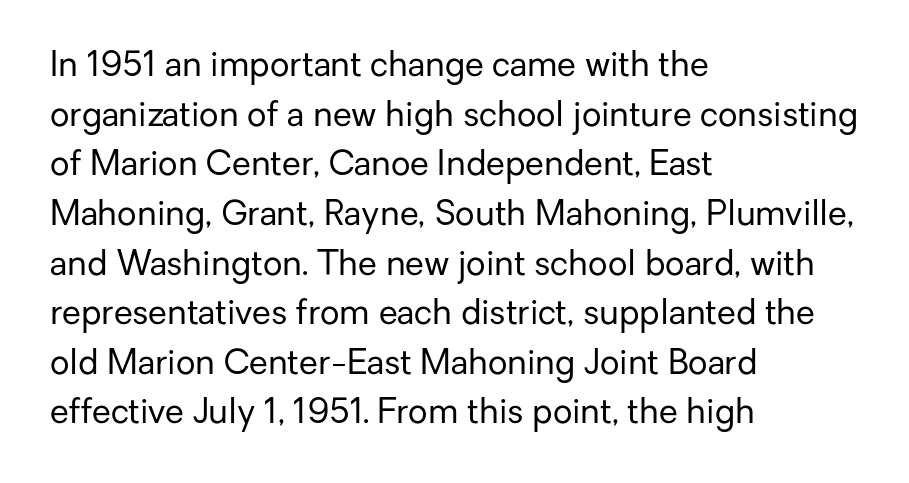
{"serif": "no", "italic": "no", "bold": "no", "weight": "regular", "width": "normal", "stroke_contrast": "low", "x_height": "medium", "monospaced": "no", "underline": "no", "align": "left", "line_spacing": "normal", "line_spacing_ratio": 1.46, "letter_spacing": "normal", "letter_spacing_em": 0.0, "glyph_px": 34}
